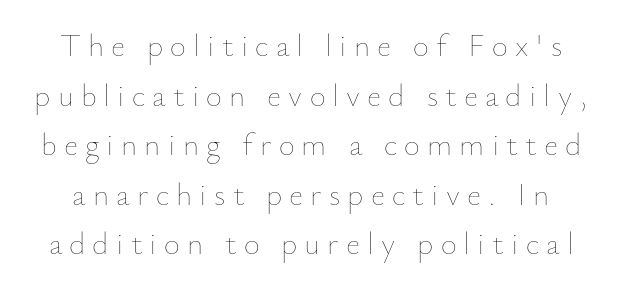
The image shows 31 px thin type, upright; set normal line spacing (1.6x), unusually wide letter spacing (+0.23 em), not underlined; low stroke contrast and a small x-height.
